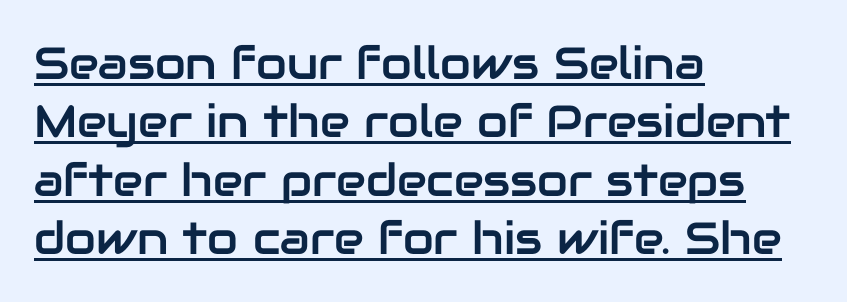
The image shows 45 px sans-serif type, upright; set left-aligned, normal line spacing (1.3x), normal letter spacing, underlined; low stroke contrast and a medium x-height.
